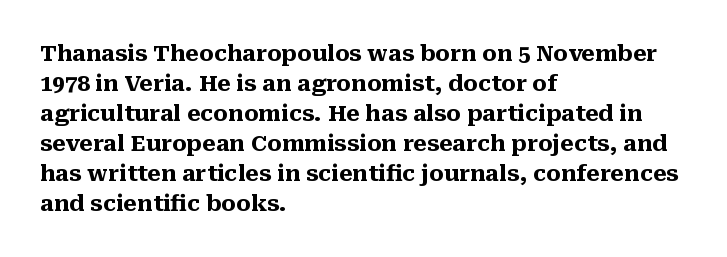
Q: Is the text bold? A: Yes.
Q: Is the text italic (slanted)? A: No, it is upright.
Q: Is the text underlined? A: No.
Q: How is the paragraph aligned? A: Left-aligned.
Q: Is the spacing between letters normal or unusually wide? A: Normal.
Q: Is the spacing between lines tight, normal or loose? A: Normal.
